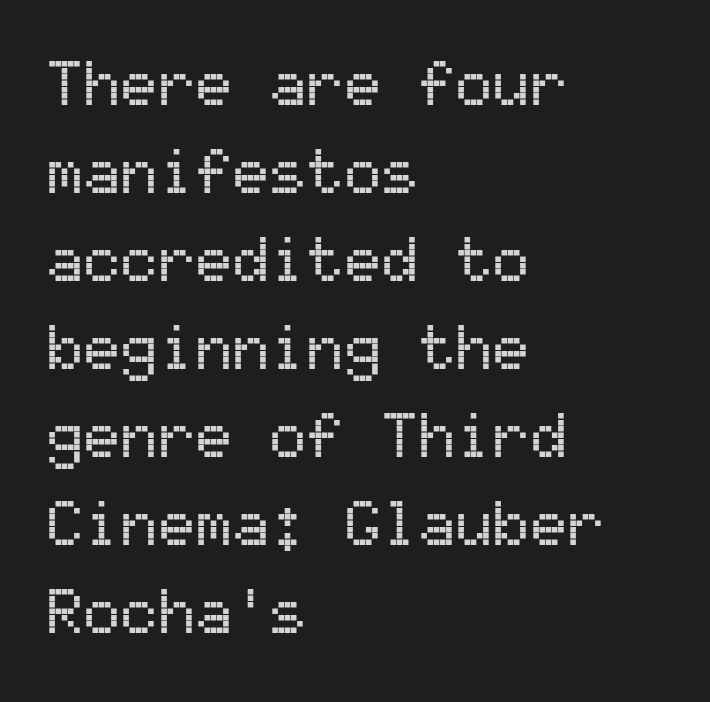
{"serif": "no", "italic": "no", "width": "normal", "stroke_contrast": "medium", "x_height": "medium", "monospaced": "yes", "underline": "no", "align": "left", "line_spacing": "normal", "line_spacing_ratio": 1.42, "letter_spacing": "normal", "letter_spacing_em": 0.0, "glyph_px": 62}
